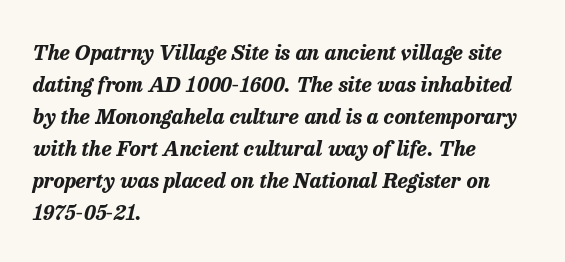
{"italic": "yes", "lean": "right", "slant_degrees": 13, "bold": "yes", "underline": "no", "align": "left", "line_spacing": "normal", "line_spacing_ratio": 1.52, "letter_spacing": "normal", "letter_spacing_em": 0.0, "glyph_px": 21}
